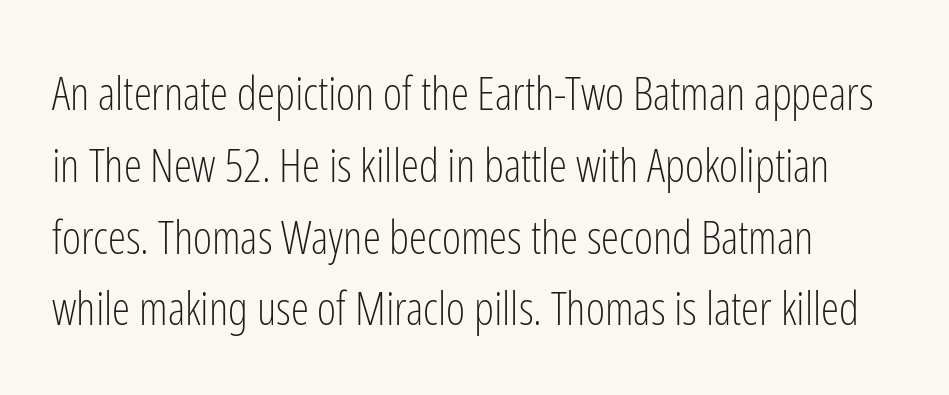
{"serif": "no", "italic": "no", "bold": "no", "weight": "light", "width": "condensed", "stroke_contrast": "low", "x_height": "medium", "monospaced": "no", "underline": "no", "line_spacing": "normal", "line_spacing_ratio": 1.56, "letter_spacing": "normal", "letter_spacing_em": 0.0, "glyph_px": 46}
